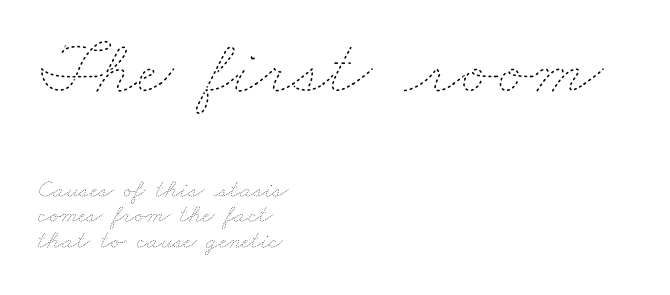
Size hierarchy here favors the leading block over the trailing one. Heaviness? Minimal to ordinary, like unemphasized prose. The foot of each line stays bare and open. No extra tracking has been applied to these lines. If you measured baseline to baseline, you'd find a short distance. Think of a printed novel: that variable character pitch is what you see here.
